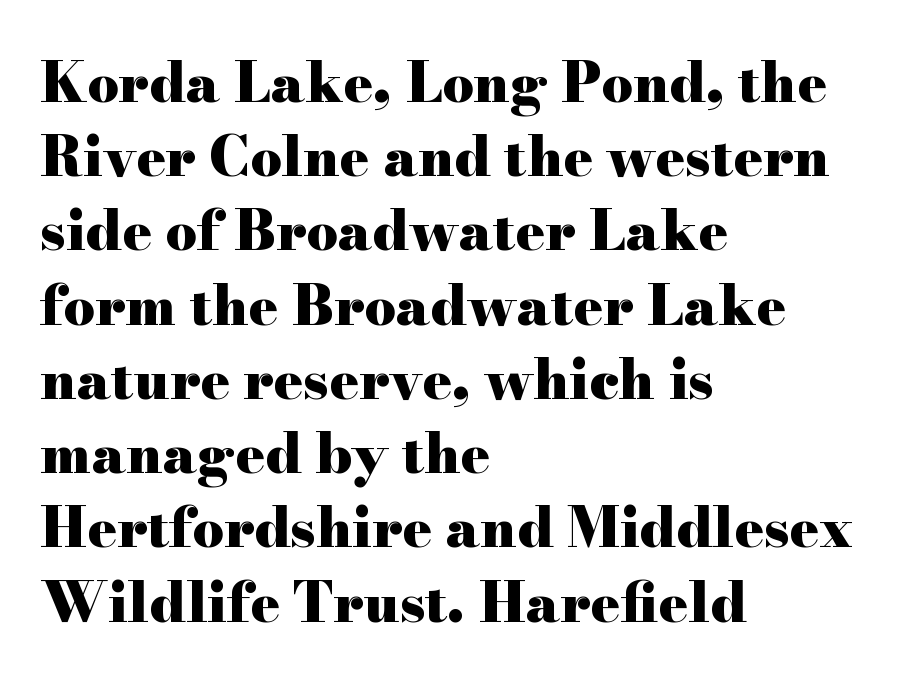
{"serif": "yes", "italic": "no", "bold": "yes", "weight": "heavy", "width": "wide", "stroke_contrast": "high", "x_height": "small", "monospaced": "no", "underline": "no", "align": "left", "line_spacing": "normal", "line_spacing_ratio": 1.35, "letter_spacing": "normal", "letter_spacing_em": 0.0, "glyph_px": 55}
